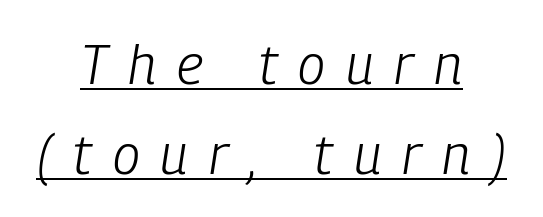
Q: Is the text bold? A: No.
Q: Is the text italic (slanted)? A: Yes, it leans right by about 9 degrees.
Q: Is the text underlined? A: Yes.
Q: How is the paragraph aligned? A: Centered.
Q: Is the spacing between letters normal or unusually wide? A: Unusually wide.
Q: Is the spacing between lines tight, normal or loose? A: Normal.
Q: Width (condensed, normal, or wide)? A: Condensed.
Q: Stroke contrast? A: Low.
Q: x-height? A: Medium.
Q: Monospaced? A: No.
